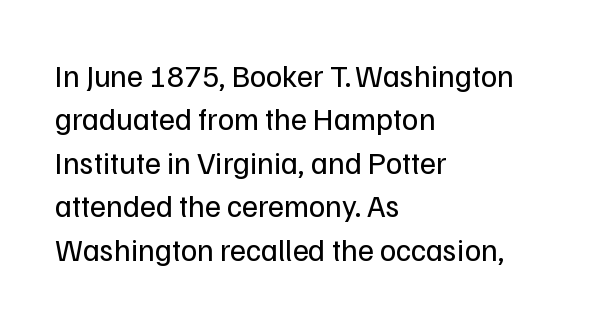
{"serif": "no", "italic": "no", "bold": "no", "weight": "regular", "width": "normal", "stroke_contrast": "low", "x_height": "medium", "monospaced": "no", "underline": "no", "align": "left", "line_spacing": "normal", "line_spacing_ratio": 1.4, "letter_spacing": "normal", "letter_spacing_em": 0.0, "glyph_px": 31}
